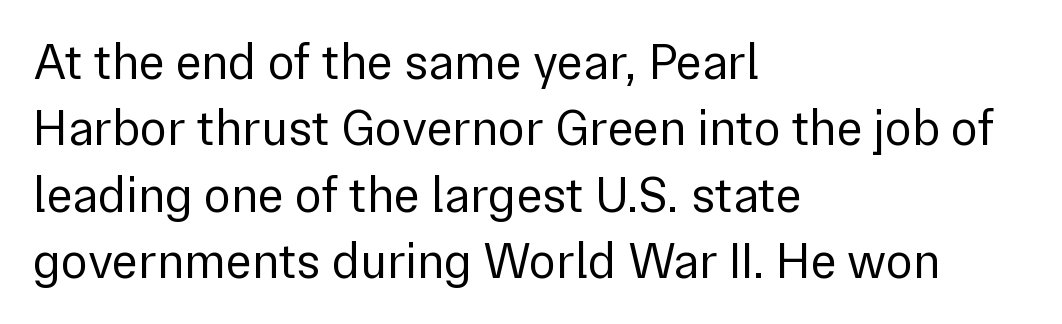
Q: Is the text bold? A: No.
Q: Is the text italic (slanted)? A: No, it is upright.
Q: Is the typeface a serif or a sans-serif typeface? A: Sans-serif.
Q: Is the text underlined? A: No.
Q: How is the paragraph aligned? A: Left-aligned.
Q: Is the spacing between letters normal or unusually wide? A: Normal.
Q: Is the spacing between lines tight, normal or loose? A: Normal.
Q: Width (condensed, normal, or wide)? A: Normal.
Q: Stroke contrast? A: Low.
Q: x-height? A: Medium.
Q: Monospaced? A: No.
